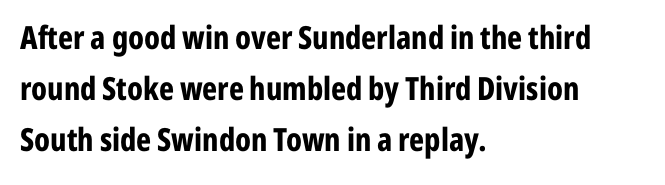
The image shows 32 px bold, condensed sans-serif type, upright; set left-aligned, normal line spacing (1.59x), normal letter spacing, not underlined; low stroke contrast and a medium x-height.
